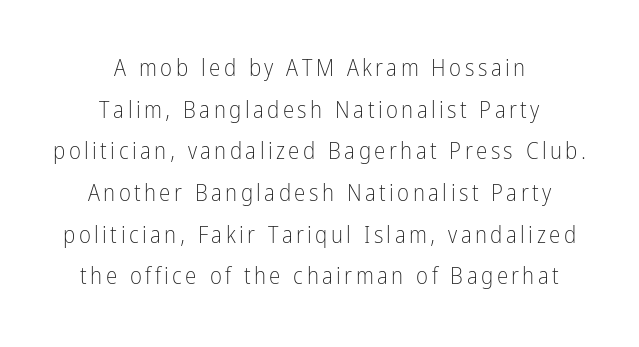
Any mark beneath the type? The region is blank. Each stroke keeps to a modest, everyday thickness or less. Notice how the passage keeps no hard edge, just a central spine. The font's upright variant was chosen for this text.
